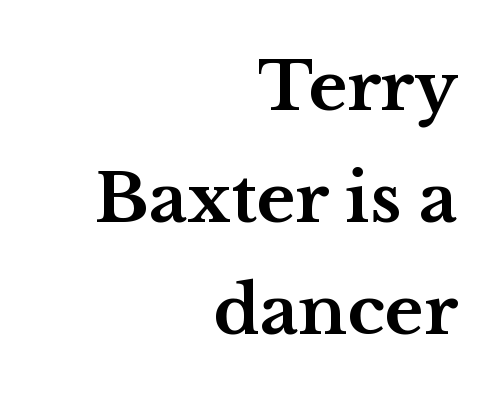
You could not count columns in this text — the font is proportionally spaced. Observe the serifs anchoring each vertical stroke in this sample. This rendering features lettering with no underline. Typographic density is high because the face is bold.
